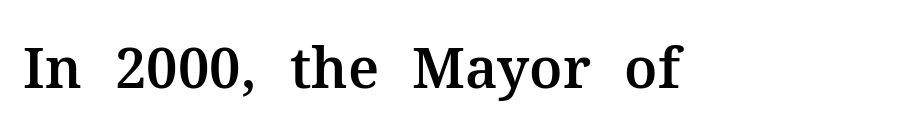
Little horizontal feet cap the strokes, marking this as serif type. Characters follow at the spacing the type designer built in. Tall strokes in this sample are plumb rather than angled. Think of a printed novel: that variable character pitch is what you see here.
